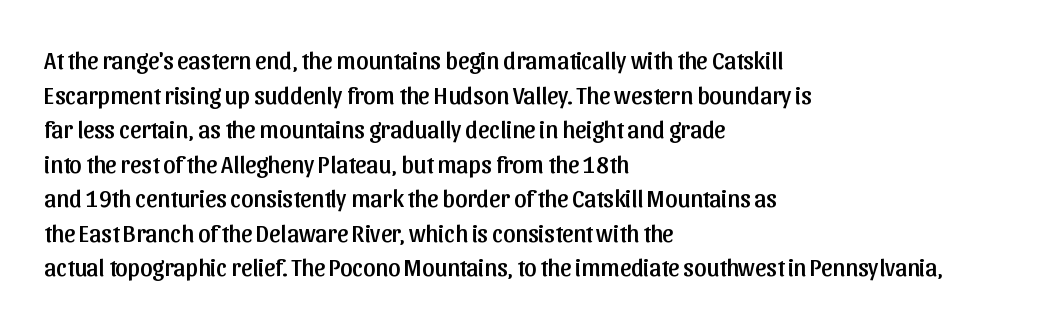
The compositor pushed each line to the left boundary. Compared with typical paragraphs, the rows here are spaced about the same. Here the glyphs are tracked normally, forming tight word shapes. Check the space under the baseline: it is left empty. You can tell it's not italic because the verticals are truly vertical.
